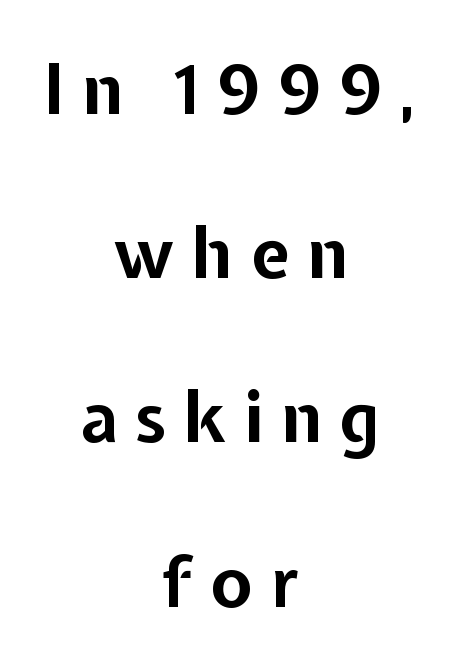
Q: Is the text bold? A: Yes.
Q: Is the text italic (slanted)? A: No, it is upright.
Q: Is the typeface a serif or a sans-serif typeface? A: Sans-serif.
Q: Is the text underlined? A: No.
Q: How is the paragraph aligned? A: Centered.
Q: Is the spacing between letters normal or unusually wide? A: Unusually wide.
Q: Is the spacing between lines tight, normal or loose? A: Loose.
Q: Width (condensed, normal, or wide)? A: Normal.
Q: Stroke contrast? A: Low.
Q: x-height? A: Medium.
Q: Monospaced? A: No.
